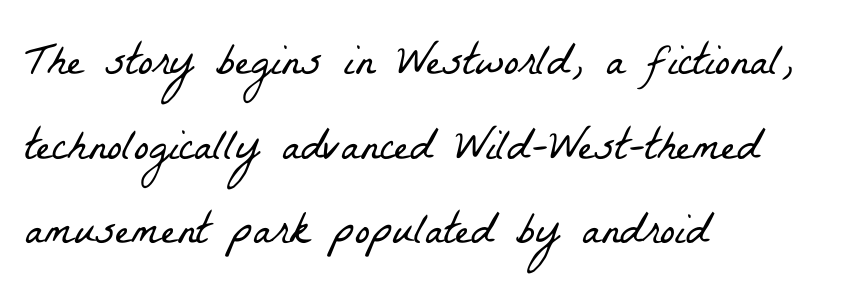
{"serif": "yes", "bold": "no", "weight": "light", "width": "condensed", "stroke_contrast": "low", "x_height": "medium", "monospaced": "no", "underline": "no", "align": "left", "line_spacing_ratio": 1.88, "letter_spacing": "normal", "letter_spacing_em": 0.0, "glyph_px": 45}
